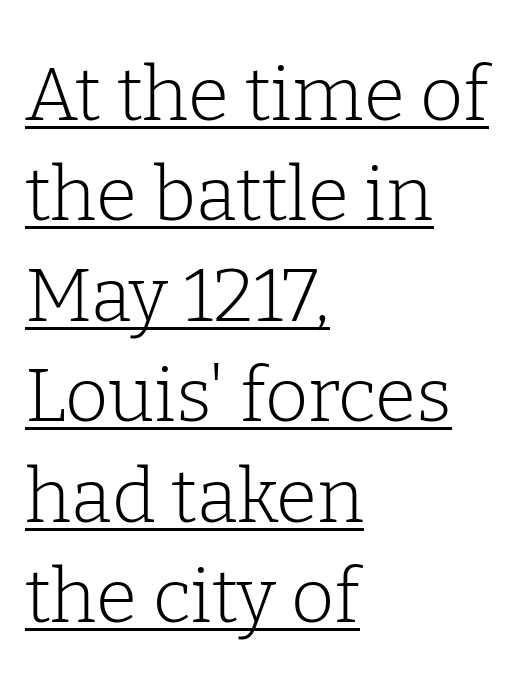
Q: Is the text bold? A: No.
Q: Is the text italic (slanted)? A: No, it is upright.
Q: Is the typeface a serif or a sans-serif typeface? A: Serif.
Q: Is the text underlined? A: Yes.
Q: How is the paragraph aligned? A: Left-aligned.
Q: Is the spacing between letters normal or unusually wide? A: Normal.
Q: Is the spacing between lines tight, normal or loose? A: Normal.
Q: Width (condensed, normal, or wide)? A: Normal.
Q: Stroke contrast? A: Low.
Q: x-height? A: Medium.
Q: Monospaced? A: No.
